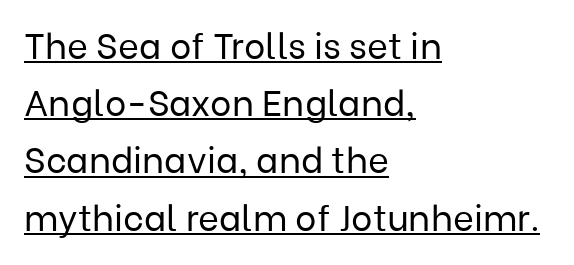
Q: Is the text bold? A: No.
Q: Is the text italic (slanted)? A: No, it is upright.
Q: Is the typeface a serif or a sans-serif typeface? A: Sans-serif.
Q: Is the text underlined? A: Yes.
Q: How is the paragraph aligned? A: Left-aligned.
Q: Is the spacing between letters normal or unusually wide? A: Normal.
Q: Is the spacing between lines tight, normal or loose? A: Normal.
Q: Width (condensed, normal, or wide)? A: Normal.
Q: Stroke contrast? A: Low.
Q: x-height? A: Medium.
Q: Monospaced? A: No.
